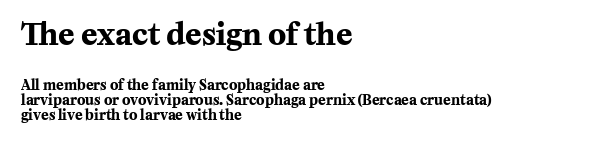
Font category for this specimen: serif. The words here are not underlined. The specimen reads as upright at a glance. All the whitespace from short lines collects on the right.
